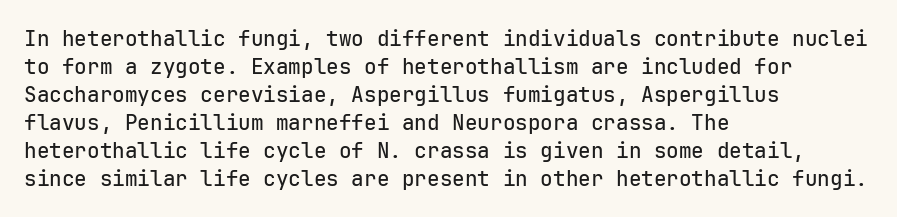
If you measured baseline to baseline, you'd find a middling distance. Descenders are the only things crossing below the line. The lines in this sample share a left origin and differ only in where they stop. Letter spacing: default. Quick note: not italic, upright.
